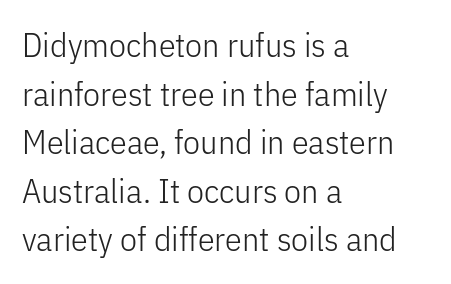
The image shows 34 px light, condensed sans-serif type, upright; set left-aligned, normal line spacing (1.43x), normal letter spacing, not underlined; low stroke contrast and a medium x-height.
